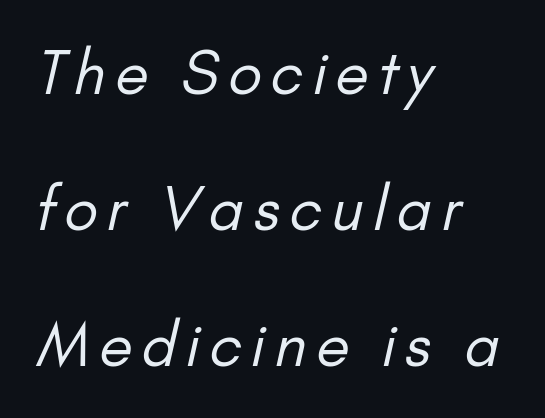
{"serif": "no", "bold": "no", "weight": "regular", "width": "normal", "stroke_contrast": "low", "x_height": "small", "monospaced": "no", "underline": "no", "align": "left", "line_spacing": "loose", "line_spacing_ratio": 2.27, "glyph_px": 60}
